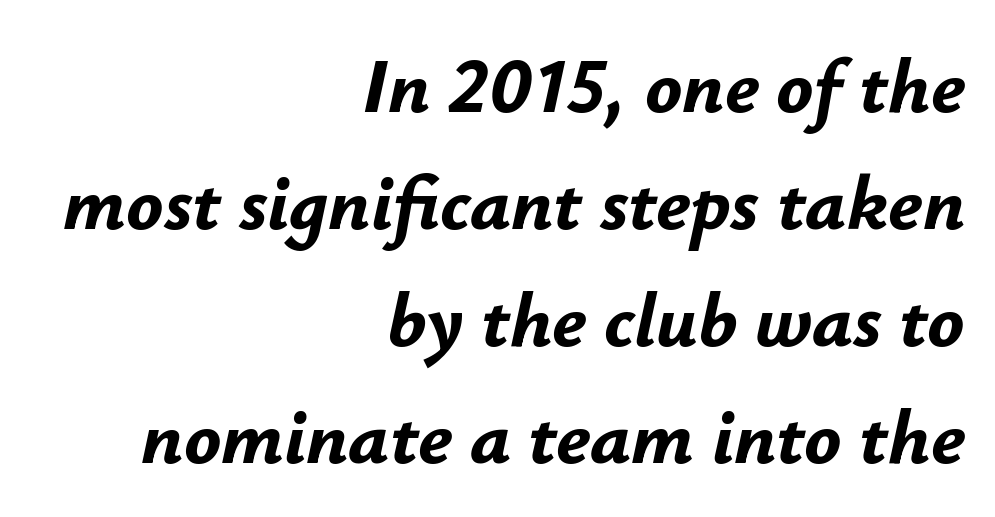
{"italic": "yes", "lean": "right", "slant_degrees": 12, "bold": "yes", "weight": "bold", "width": "normal", "stroke_contrast": "low", "x_height": "small", "monospaced": "no", "underline": "no", "align": "right", "line_spacing": "normal", "line_spacing_ratio": 1.52, "letter_spacing": "normal", "letter_spacing_em": 0.0, "glyph_px": 77}
